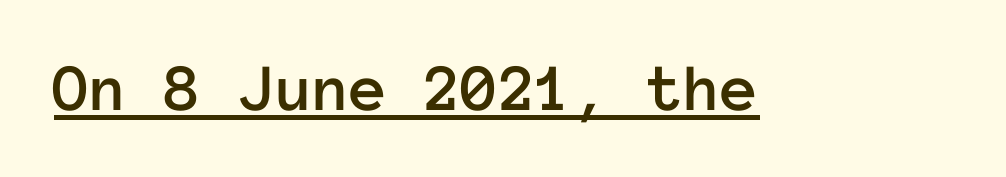
The type is set solid horizontally, with unmodified tracking. The axis of the letterforms is exactly vertical. Every character here occupies the same horizontal width, giving the sample a typewriter-like rhythm. Descenders here cross a horizontal rule under the line.
